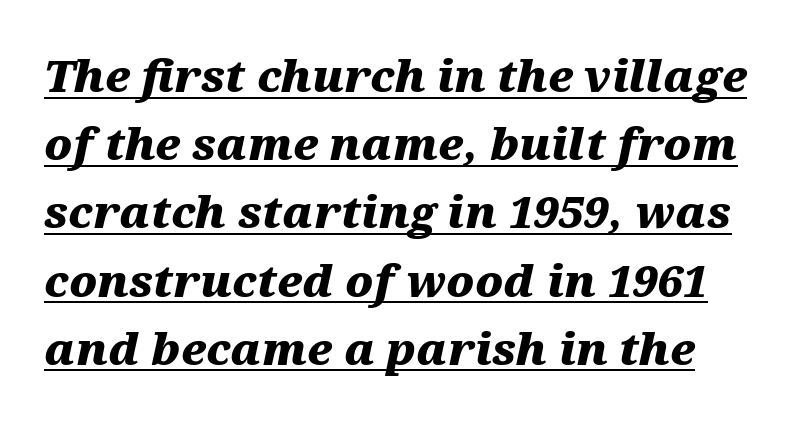
Q: Is the text bold? A: Yes.
Q: Is the text italic (slanted)? A: Yes, it leans right by about 12 degrees.
Q: Is the text underlined? A: Yes.
Q: Is the spacing between letters normal or unusually wide? A: Normal.
Q: Is the spacing between lines tight, normal or loose? A: Normal.
Q: Width (condensed, normal, or wide)? A: Wide.
Q: Stroke contrast? A: Medium.
Q: x-height? A: Medium.
Q: Monospaced? A: No.
